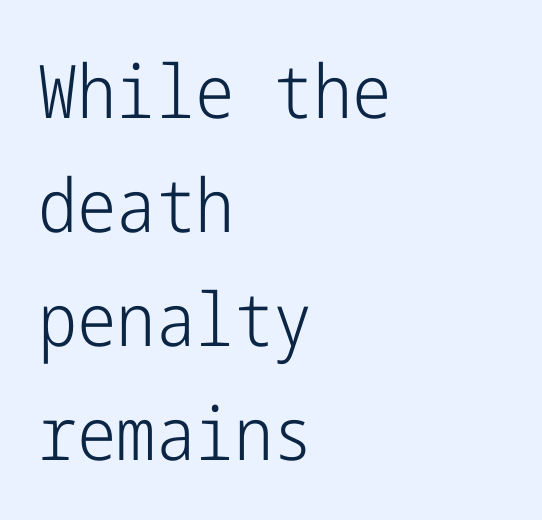
{"serif": "no", "italic": "no", "bold": "no", "weight": "light", "width": "condensed", "stroke_contrast": "low", "x_height": "medium", "underline": "no", "align": "left", "line_spacing": "normal", "line_spacing_ratio": 1.54, "letter_spacing": "normal", "letter_spacing_em": 0.0, "glyph_px": 74}
